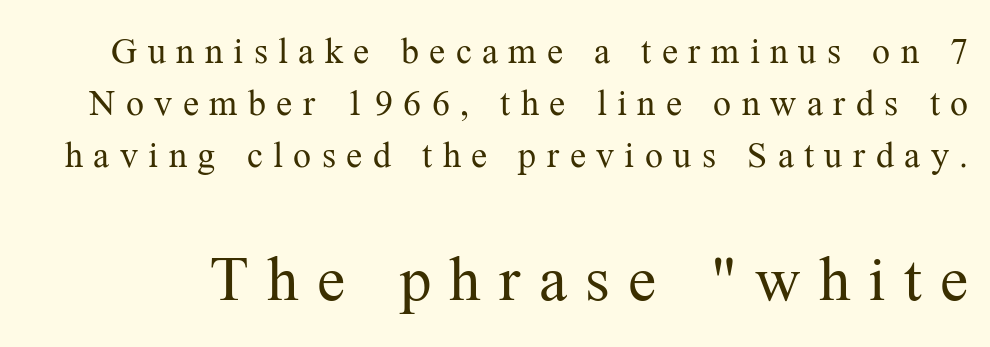
The lettering stays uniformly vertical, giving the passage a roman look. The line-height multiplier appears to be the usual default. The rendering uses natural spacing where letterforms have individual widths. Check where the strokes stop: tiny serifs finish them off. These lines have a slow, spaced-out rhythm from letter to letter. Visually, the bottom section dominates because its glyphs are scaled up.
